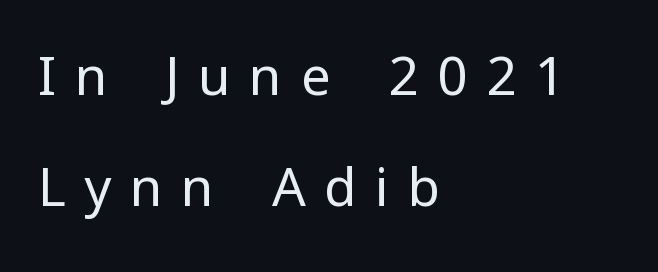
The image shows 53 px regular-weight sans-serif type, upright; set left-aligned, loose line spacing (2.09x), unusually wide letter spacing (+0.35 em), not underlined; low stroke contrast and a medium x-height.
